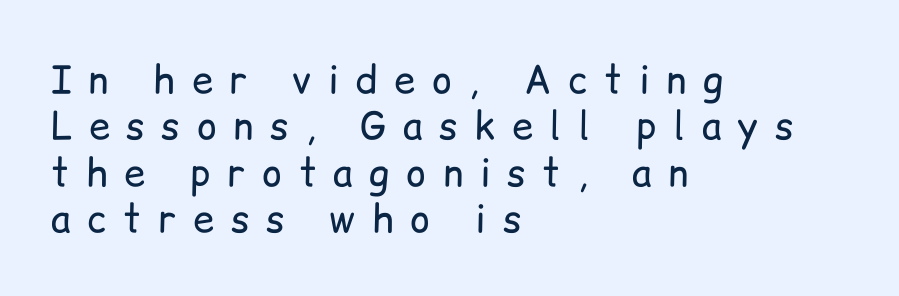
The image shows 38 px regular-weight sans-serif type, upright; set left-aligned, line spacing 1.22x, unusually wide letter spacing (+0.44 em), not underlined; low stroke contrast and a medium x-height.
